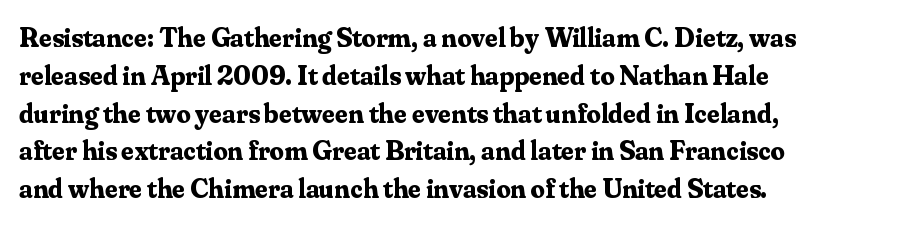
Unlike a clean sans, this face finishes its strokes with serifs. This sample keeps an unexceptional amount of space between lines. Every letter is thick-stroked: bold, no question. In CSS terms this would be text-align: left. Is the letter spacing exaggerated? No — it looks like the ordinary default.
